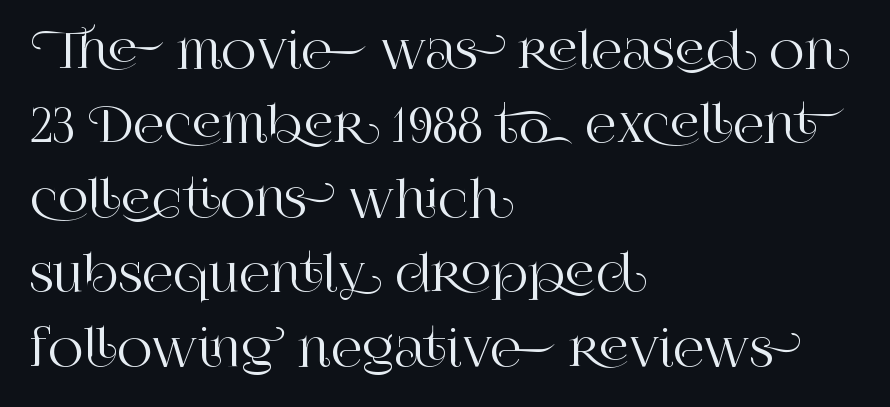
The image shows 48 px serif type, upright; set left-aligned, normal line spacing (1.55x), normal letter spacing, not underlined; high stroke contrast and a large x-height.
